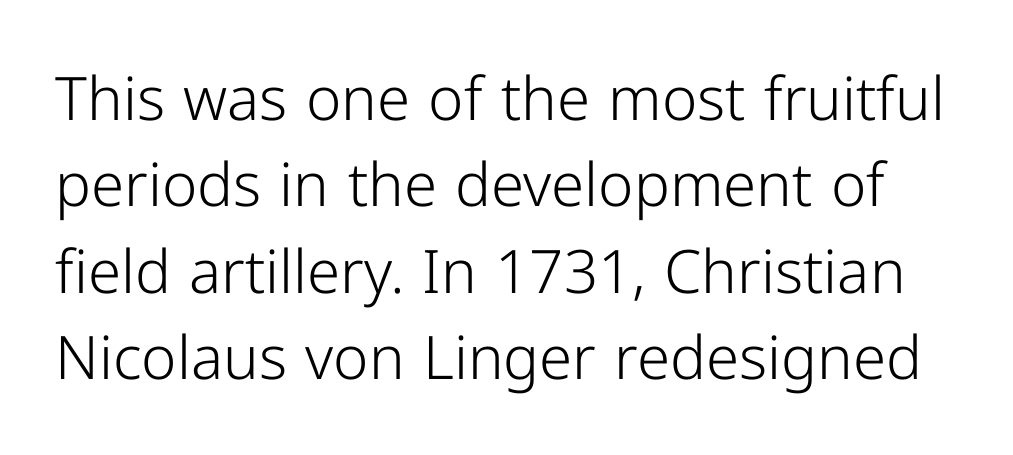
{"serif": "no", "italic": "no", "bold": "no", "weight": "light", "width": "normal", "stroke_contrast": "low", "x_height": "medium", "monospaced": "no", "underline": "no", "line_spacing": "normal", "line_spacing_ratio": 1.44, "letter_spacing": "normal", "letter_spacing_em": 0.0, "glyph_px": 60}
